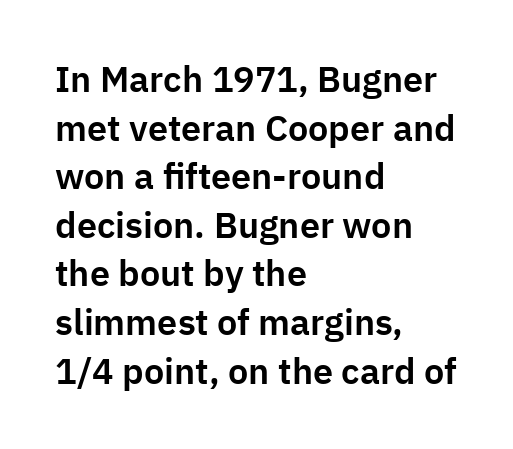
Left-aligned paragraph, ragged on the right. This is the regular roman posture of the typeface. Underlining? Definitely not there. The type is set solid horizontally, with unmodified tracking. Letterform terminals end flat and unadorned throughout the passage. Each letter keeps its own natural width here, so spacing adapts to shape.
